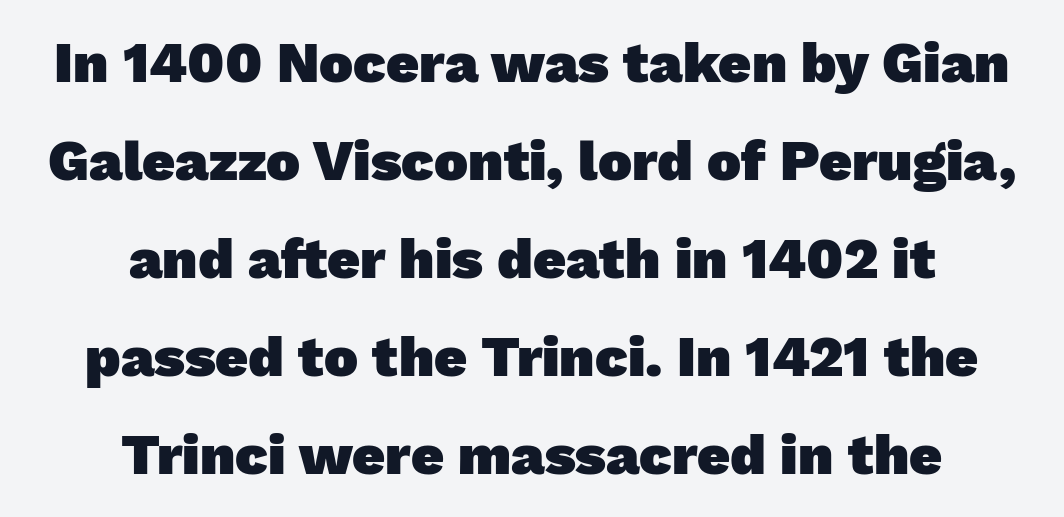
Q: Is the text bold? A: Yes.
Q: Is the typeface a serif or a sans-serif typeface? A: Sans-serif.
Q: Is the text underlined? A: No.
Q: How is the paragraph aligned? A: Centered.
Q: Is the spacing between letters normal or unusually wide? A: Normal.
Q: Width (condensed, normal, or wide)? A: Normal.
Q: Stroke contrast? A: Low.
Q: x-height? A: Medium.
Q: Monospaced? A: No.
